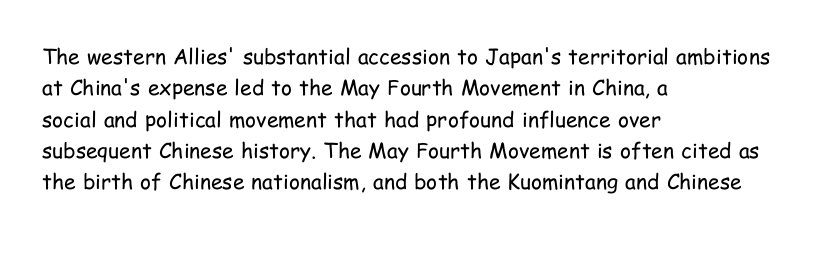
The image shows 21 px text type, upright; set left-aligned, normal line spacing (1.49x), normal letter spacing, not underlined.
